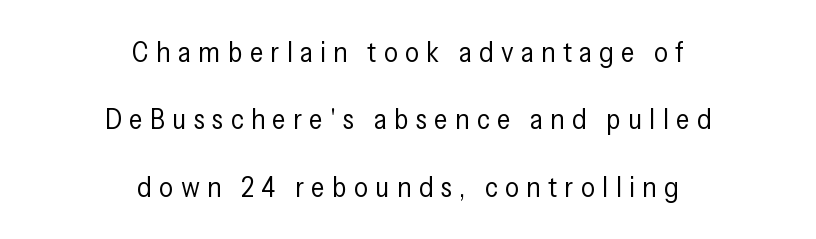
The image shows 28 px regular-weight, condensed sans-serif type, upright; set centered, loose line spacing (2.41x), unusually wide letter spacing (+0.26 em), not underlined; low stroke contrast and a medium x-height.
